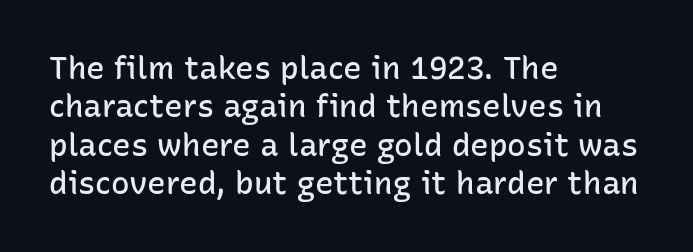
The image shows 31 px semibold sans-serif type, upright; set left-aligned, line spacing 1.24x, normal letter spacing, not underlined; low stroke contrast and a medium x-height.
